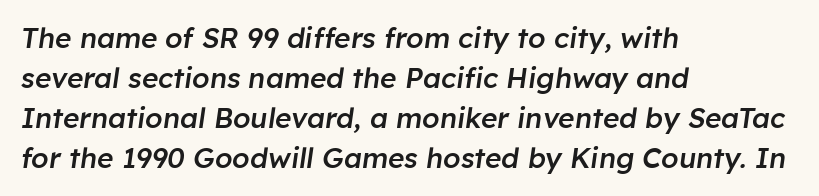
{"italic": "yes", "lean": "right", "slant_degrees": 8, "bold": "semi", "weight": "semibold", "width": "normal", "stroke_contrast": "low", "x_height": "medium", "monospaced": "no", "underline": "no", "align": "left", "line_spacing": "normal", "line_spacing_ratio": 1.43, "letter_spacing": "normal", "letter_spacing_em": 0.0, "glyph_px": 28}
